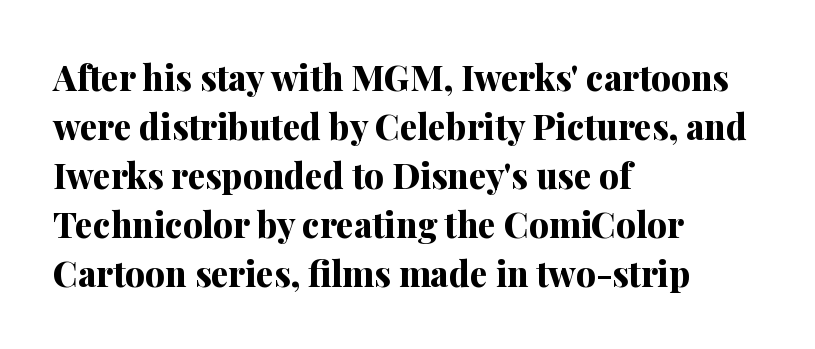
Each letter keeps its own natural width here, so spacing adapts to shape. Tracking value appears to be zero — textbook default spacing. Italic: no, the glyphs are upright roman. Students, this is bold: see how much ink each stroke carries. The paragraph has a hard left edge and a soft right edge.
